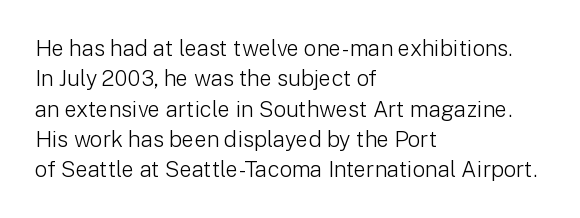
Q: Is the text bold? A: No.
Q: Is the text italic (slanted)? A: No, it is upright.
Q: Is the text underlined? A: No.
Q: How is the paragraph aligned? A: Left-aligned.
Q: Is the spacing between letters normal or unusually wide? A: Normal.
Q: Is the spacing between lines tight, normal or loose? A: Normal.
